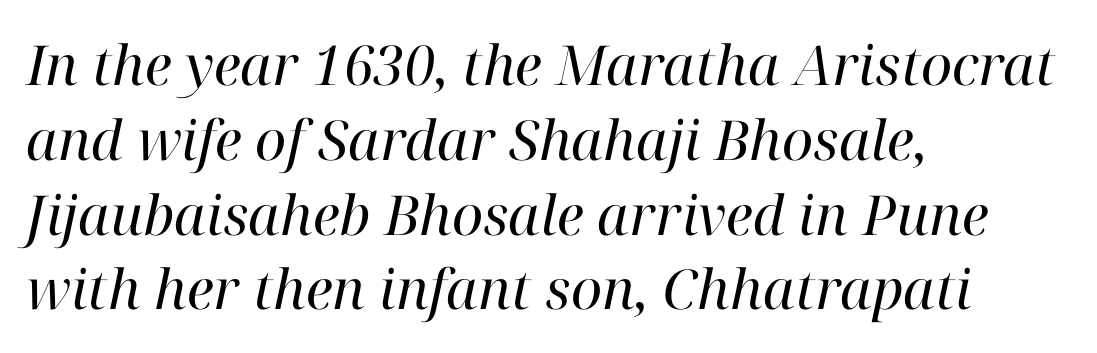
Q: Is the text bold? A: No.
Q: Is the text italic (slanted)? A: Yes, it leans right by about 12 degrees.
Q: Is the typeface a serif or a sans-serif typeface? A: Serif.
Q: Is the text underlined? A: No.
Q: How is the paragraph aligned? A: Left-aligned.
Q: Is the spacing between letters normal or unusually wide? A: Normal.
Q: Is the spacing between lines tight, normal or loose? A: Normal.
Q: Width (condensed, normal, or wide)? A: Normal.
Q: Stroke contrast? A: High.
Q: x-height? A: Medium.
Q: Monospaced? A: No.
